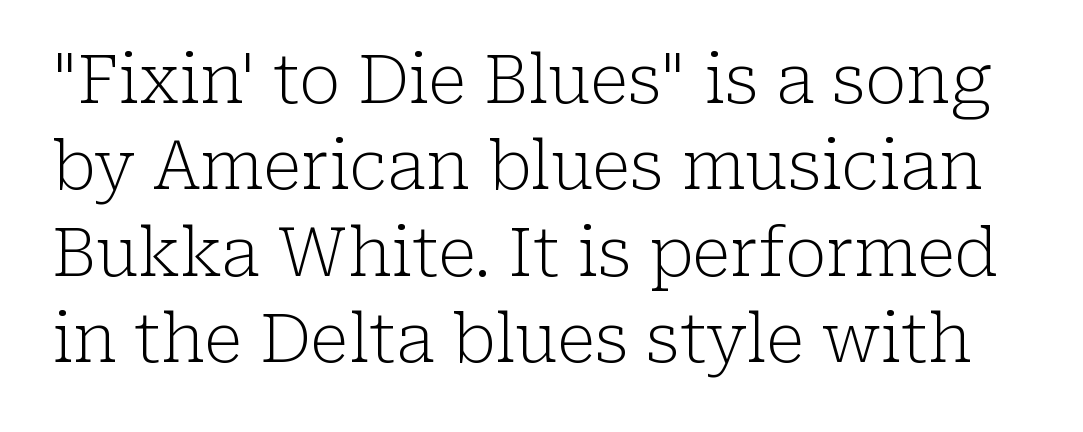
This sample has the flowing, uneven cadence of proportional lettering. Think standard paragraph weight, or any step lighter than that. Has an underline been added? It has not. Each letter's strokes conclude with small projecting serifs. Posture: straight, roman, zero tilt. Vertical spacing — default.
